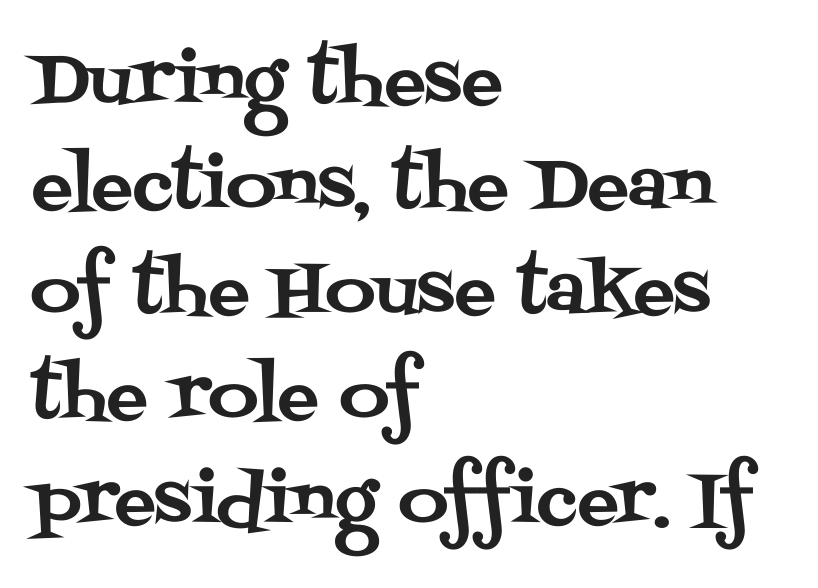
The space between consecutive lines is moderate. The face used here is proportionally spaced, like ordinary book or web type. Small tapered or slab feet sit at the stroke ends, so this counts as serif. Upright lettering throughout. These lines stack with their left ends in a neat column.
